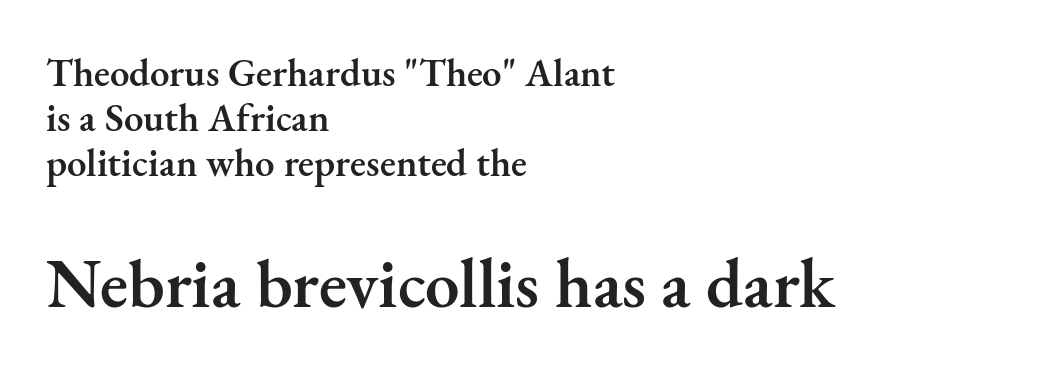
{"serif": "yes", "italic": "no", "bold": "semi", "weight": "semibold", "width": "normal", "stroke_contrast": "medium", "x_height": "small", "monospaced": "no", "underline": "no", "align": "left", "line_spacing_ratio": 1.16, "letter_spacing": "normal", "letter_spacing_em": 0.0, "larger_block": "second", "size_ratio": 1.77, "glyph_px": 69}
